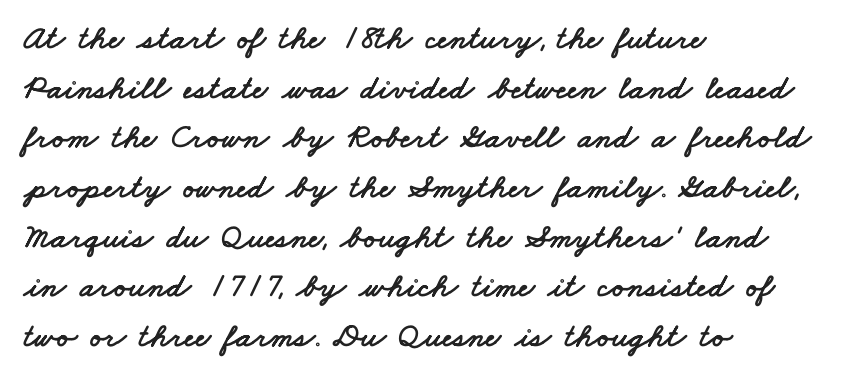
{"serif": "no", "width": "wide", "stroke_contrast": "low", "x_height": "small", "monospaced": "no", "underline": "no", "align": "left", "line_spacing": "normal", "line_spacing_ratio": 1.46, "letter_spacing": "normal", "letter_spacing_em": 0.0, "glyph_px": 34}
